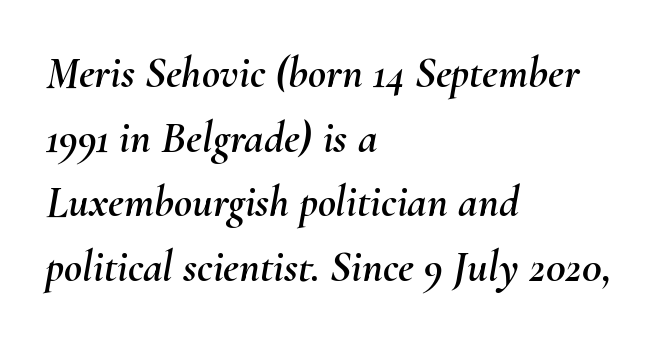
{"italic": "yes", "lean": "right", "slant_degrees": 10, "width": "normal", "stroke_contrast": "medium", "x_height": "small", "monospaced": "no", "underline": "no", "align": "left", "line_spacing": "normal", "line_spacing_ratio": 1.47, "letter_spacing": "normal", "letter_spacing_em": 0.0, "glyph_px": 44}
